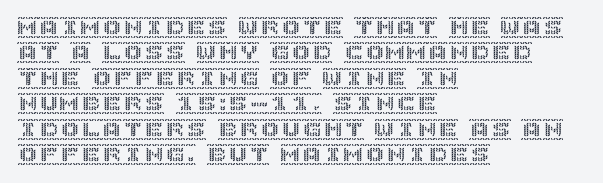
{"italic": "no", "underline": "no", "align": "left", "line_spacing_ratio": 1.21, "letter_spacing": "normal", "letter_spacing_em": 0.0, "glyph_px": 21}
